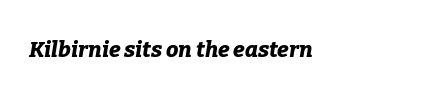
Q: Is the text bold? A: Yes.
Q: Is the text italic (slanted)? A: Yes, it leans right by about 9 degrees.
Q: Is the text underlined? A: No.
Q: Is the spacing between letters normal or unusually wide? A: Normal.
